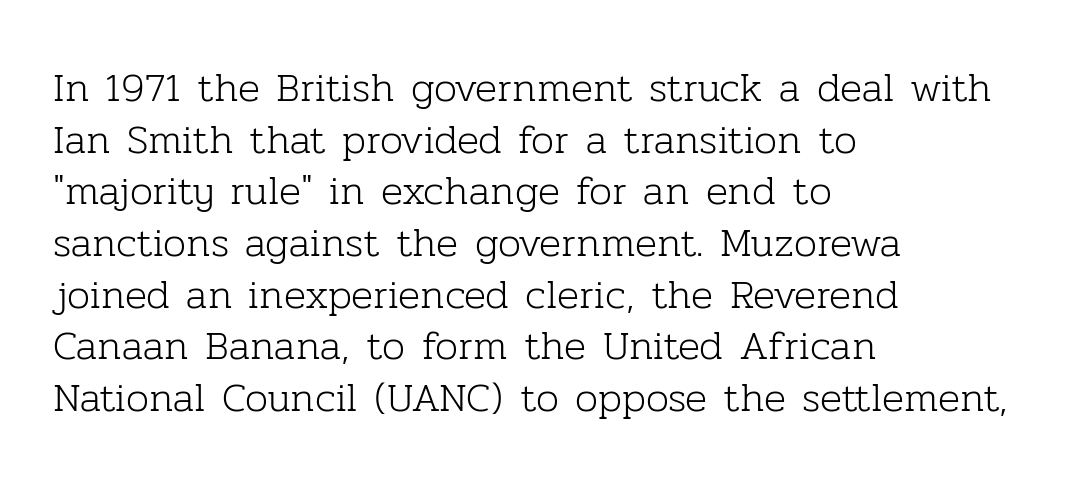
Q: Is the text bold? A: No.
Q: Is the text italic (slanted)? A: No, it is upright.
Q: Is the typeface a serif or a sans-serif typeface? A: Serif.
Q: Is the text underlined? A: No.
Q: How is the paragraph aligned? A: Left-aligned.
Q: Is the spacing between letters normal or unusually wide? A: Normal.
Q: Is the spacing between lines tight, normal or loose? A: Normal.
Q: Width (condensed, normal, or wide)? A: Normal.
Q: Stroke contrast? A: Low.
Q: x-height? A: Medium.
Q: Monospaced? A: No.
